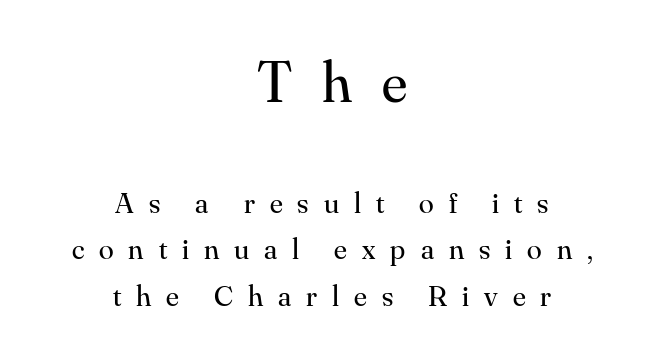
Q: Is the text bold? A: No.
Q: Is the text italic (slanted)? A: No, it is upright.
Q: Is the typeface a serif or a sans-serif typeface? A: Serif.
Q: Is the text underlined? A: No.
Q: How is the paragraph aligned? A: Centered.
Q: Is the spacing between letters normal or unusually wide? A: Unusually wide.
Q: Is the spacing between lines tight, normal or loose? A: Normal.
Q: Which block of text is set in a larger size, the first (top) or the second (bottom)? A: The first (top) one.
Q: Width (condensed, normal, or wide)? A: Normal.
Q: Stroke contrast? A: Medium.
Q: x-height? A: Small.
Q: Monospaced? A: No.
